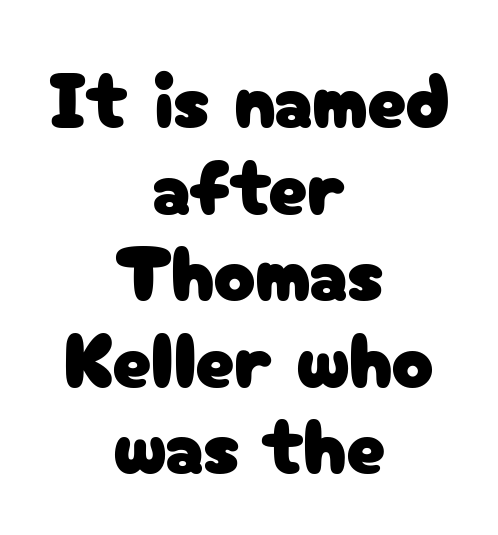
{"serif": "no", "italic": "no", "width": "normal", "stroke_contrast": "low", "x_height": "medium", "monospaced": "no", "underline": "no", "align": "center", "line_spacing": "tight", "line_spacing_ratio": 1.11, "letter_spacing": "normal", "letter_spacing_em": 0.0, "glyph_px": 78}
